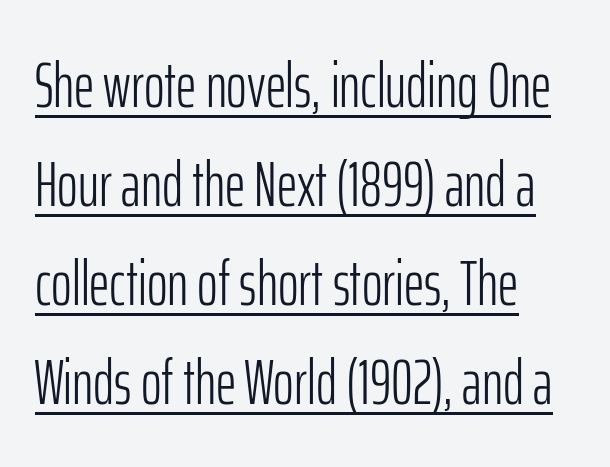
Q: Is the text bold? A: No.
Q: Is the text italic (slanted)? A: No, it is upright.
Q: Is the typeface a serif or a sans-serif typeface? A: Sans-serif.
Q: Is the text underlined? A: Yes.
Q: How is the paragraph aligned? A: Left-aligned.
Q: Is the spacing between letters normal or unusually wide? A: Normal.
Q: Is the spacing between lines tight, normal or loose? A: Normal.
Q: Width (condensed, normal, or wide)? A: Condensed.
Q: Stroke contrast? A: Low.
Q: x-height? A: Medium.
Q: Monospaced? A: No.
